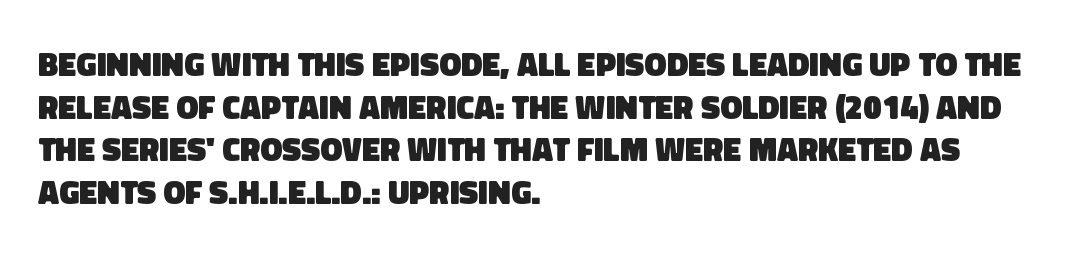
The image shows 33 px heavy sans-serif type; set left-aligned, normal line spacing (1.29x), normal letter spacing, not underlined; low stroke contrast and a large x-height.
